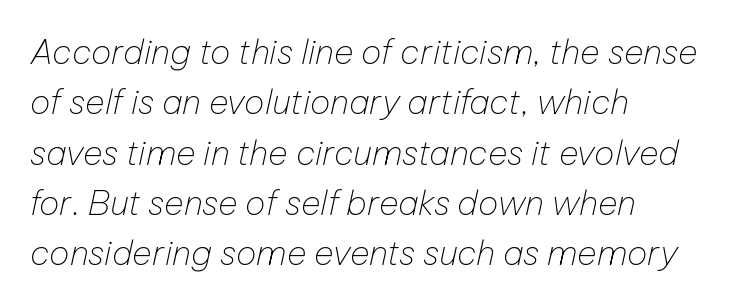
The image shows 34 px thin type, italic (leaning right); set left-aligned, normal line spacing (1.48x), normal letter spacing, not underlined; low stroke contrast and a medium x-height.
